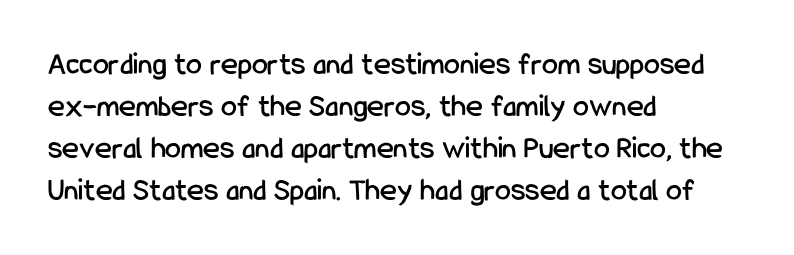
The words here are not underlined. The font's upright variant was chosen for this text. Whoever set this chose a conventional vertical rhythm. One-word summary of the alignment: left. Character widths vary here, with narrow letters taking less room than wide ones. Here the glyphs are tracked normally, forming tight word shapes.
